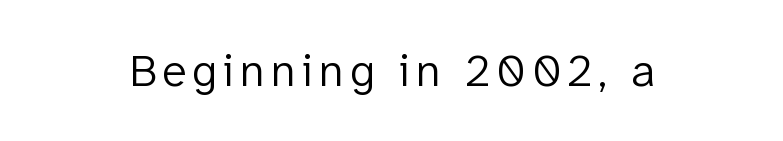
Which margin do the lines hug? Neither — every line sits in the middle. Serif or sans? Sans — the stroke terminals are bare. The letters stand straight up with perfectly vertical stems. The gap between lines stays unmarked. On a weight scale, this lands at 450 or below. The face used here is proportionally spaced, like ordinary book or web type.
